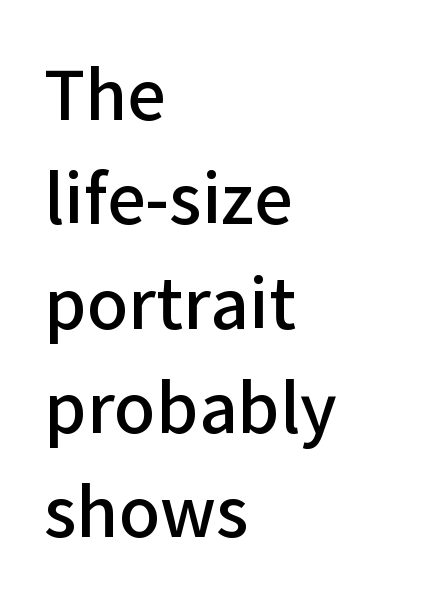
Q: Is the text italic (slanted)? A: No, it is upright.
Q: Is the typeface a serif or a sans-serif typeface? A: Sans-serif.
Q: Is the text underlined? A: No.
Q: How is the paragraph aligned? A: Left-aligned.
Q: Is the spacing between letters normal or unusually wide? A: Normal.
Q: Is the spacing between lines tight, normal or loose? A: Normal.
Q: Width (condensed, normal, or wide)? A: Normal.
Q: Stroke contrast? A: Low.
Q: x-height? A: Medium.
Q: Monospaced? A: No.
